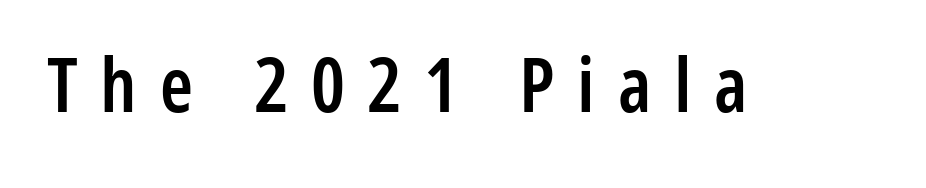
The image shows 75 px semibold, condensed sans-serif type, upright; set unusually wide letter spacing (+0.3 em), not underlined; low stroke contrast and a medium x-height.
